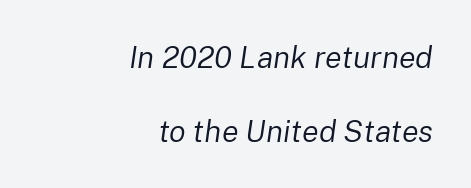
The image shows 31 px regular-weight type, italic (leaning right); set right-aligned, loose line spacing (2.4x), normal letter spacing, not underlined; low stroke contrast and a medium x-height.
